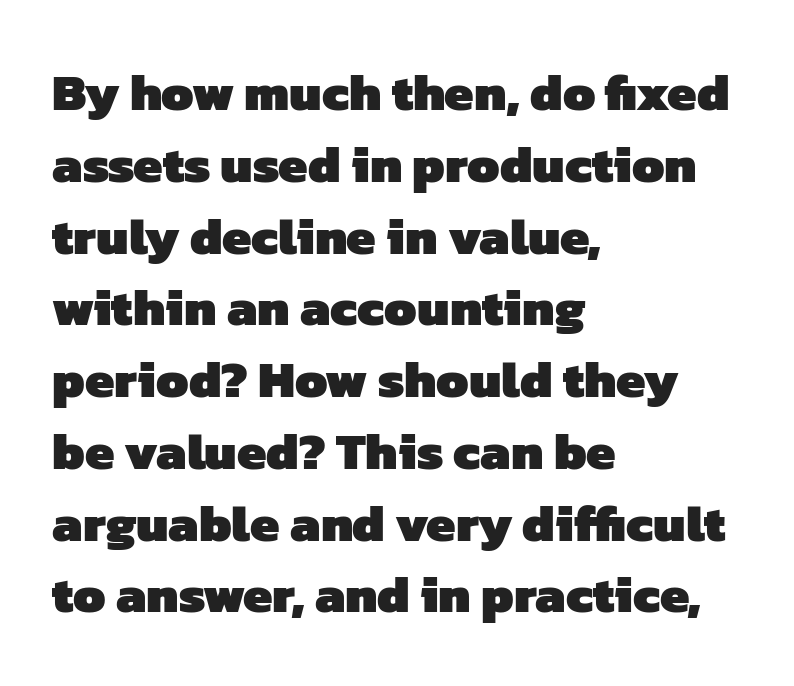
The image shows 52 px heavy sans-serif type; set left-aligned, normal line spacing (1.38x), normal letter spacing, not underlined; low stroke contrast and a medium x-height.
